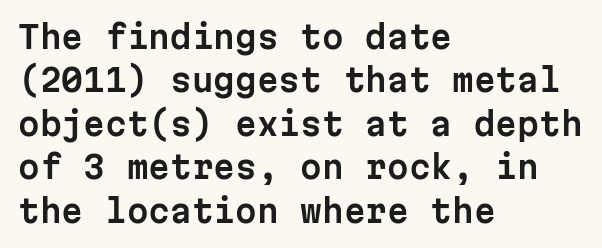
{"serif": "no", "italic": "no", "width": "normal", "stroke_contrast": "low", "x_height": "medium", "monospaced": "yes", "underline": "no", "align": "left", "line_spacing": "normal", "line_spacing_ratio": 1.4, "letter_spacing": "normal", "letter_spacing_em": 0.0, "glyph_px": 31}
